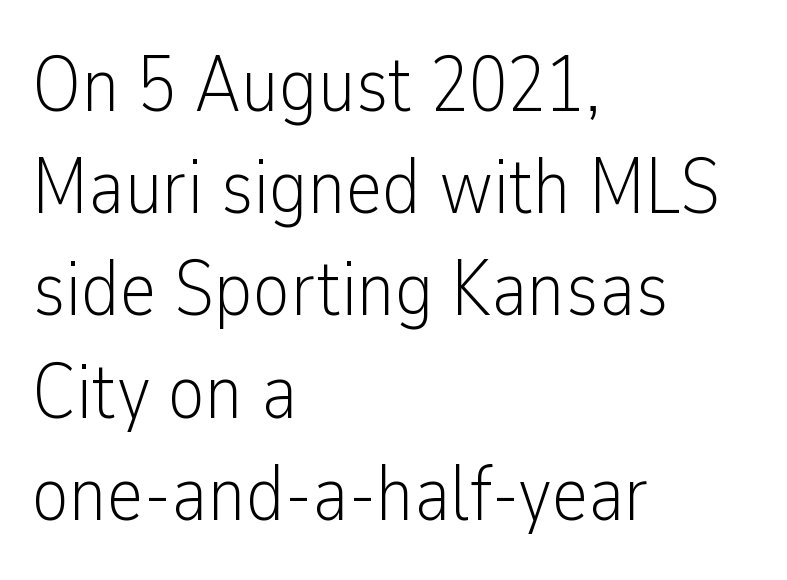
Q: Is the text bold? A: No.
Q: Is the text italic (slanted)? A: No, it is upright.
Q: Is the typeface a serif or a sans-serif typeface? A: Sans-serif.
Q: Is the text underlined? A: No.
Q: How is the paragraph aligned? A: Left-aligned.
Q: Is the spacing between letters normal or unusually wide? A: Normal.
Q: Is the spacing between lines tight, normal or loose? A: Normal.
Q: Width (condensed, normal, or wide)? A: Condensed.
Q: Stroke contrast? A: Low.
Q: x-height? A: Medium.
Q: Monospaced? A: No.
